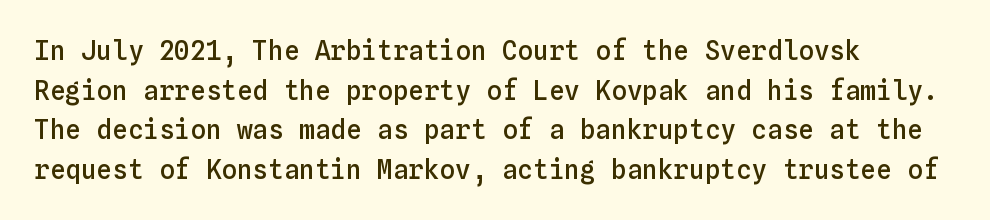
{"italic": "no", "bold": "semi", "underline": "no", "align": "left", "line_spacing": "normal", "line_spacing_ratio": 1.52, "letter_spacing": "normal", "letter_spacing_em": 0.0, "glyph_px": 26}
